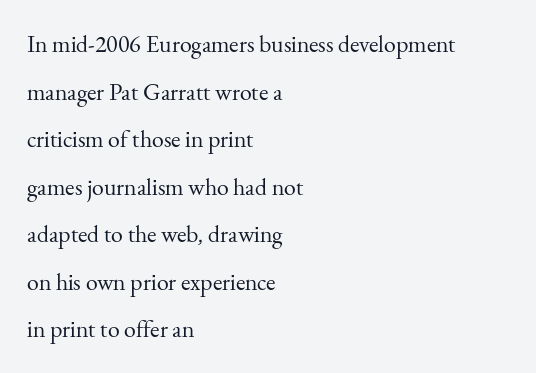
Is there much room between lines? Yes — plenty of vertical air separates them. The passage shown has conventional tracking throughout. The typeface has the unassuming heft of standard copy or less. Quick note: not italic, upright. Underline: absent.
